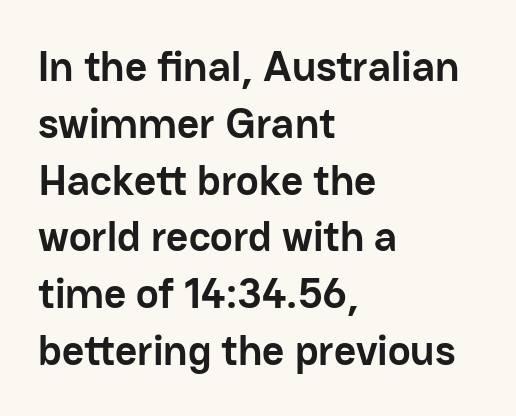
The image shows 43 px semibold sans-serif type, upright; set left-aligned, normal line spacing (1.32x), normal letter spacing, not underlined; low stroke contrast and a medium x-height.
